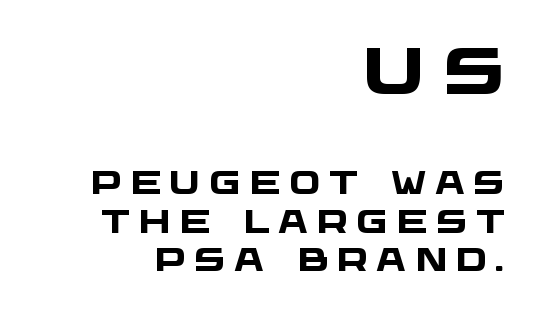
Think of a printed novel: that variable character pitch is what you see here. Here the glyphs are tracked loosely, breaking word shapes into spaced letters. Does the weight exceed regular? Yes, all the way to bold. Stroke terminals: plain, sans-serif. Notice how the passage keeps a crisp vertical edge on the right only.
